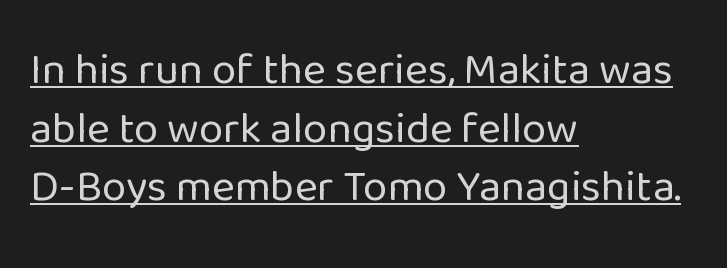
Q: Is the text bold? A: No.
Q: Is the text italic (slanted)? A: No, it is upright.
Q: Is the typeface a serif or a sans-serif typeface? A: Sans-serif.
Q: Is the text underlined? A: Yes.
Q: How is the paragraph aligned? A: Left-aligned.
Q: Is the spacing between letters normal or unusually wide? A: Normal.
Q: Is the spacing between lines tight, normal or loose? A: Normal.
Q: Width (condensed, normal, or wide)? A: Normal.
Q: Stroke contrast? A: Low.
Q: x-height? A: Medium.
Q: Monospaced? A: No.
